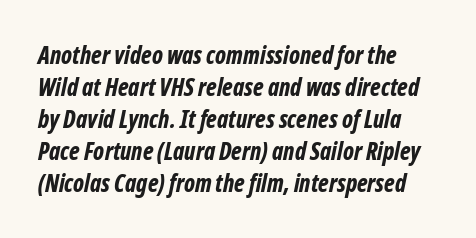
Q: Is the text bold? A: Yes.
Q: Is the text italic (slanted)? A: Yes, it leans right by about 12 degrees.
Q: Is the text underlined? A: No.
Q: How is the paragraph aligned? A: Left-aligned.
Q: Is the spacing between letters normal or unusually wide? A: Normal.
Q: Is the spacing between lines tight, normal or loose? A: Normal.
